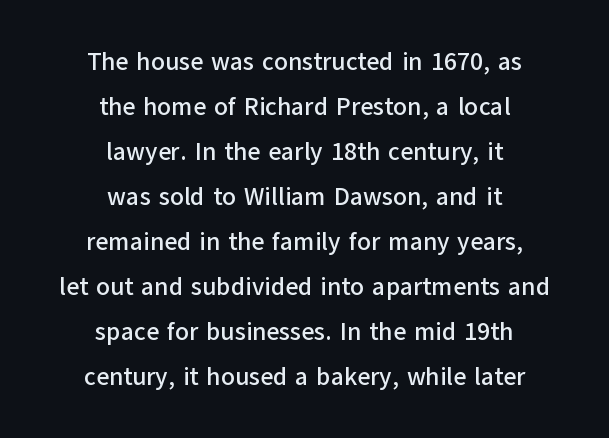
The image shows 25 px text type, upright; set centered, line spacing 1.8x, normal letter spacing, not underlined.
